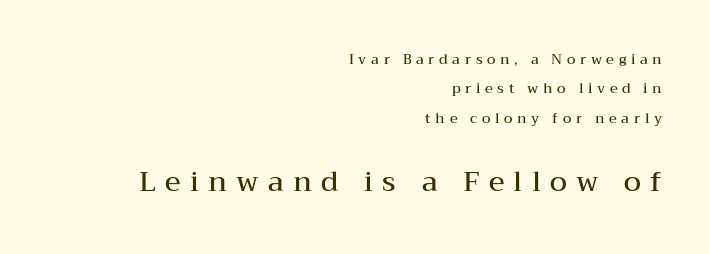
{"serif": "yes", "italic": "no", "bold": "semi", "weight": "semibold", "width": "wide", "stroke_contrast": "medium", "x_height": "medium", "monospaced": "no", "underline": "no", "align": "right", "line_spacing": "loose", "line_spacing_ratio": 2.09, "letter_spacing": "wide", "letter_spacing_em": 0.33, "larger_block": "second", "size_ratio": 2.0, "glyph_px": 28}
